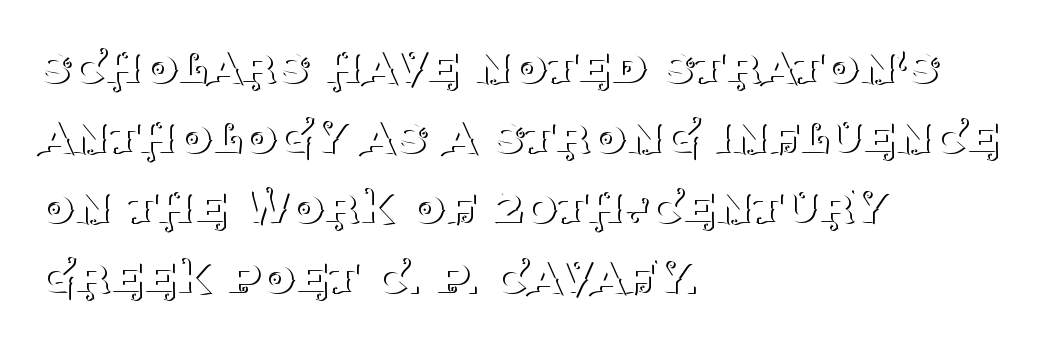
Q: Is the text bold? A: No.
Q: Is the text italic (slanted)? A: No, it is upright.
Q: Is the typeface a serif or a sans-serif typeface? A: Serif.
Q: Is the text underlined? A: No.
Q: How is the paragraph aligned? A: Left-aligned.
Q: Is the spacing between letters normal or unusually wide? A: Normal.
Q: Is the spacing between lines tight, normal or loose? A: Normal.
Q: Width (condensed, normal, or wide)? A: Normal.
Q: Stroke contrast? A: Medium.
Q: x-height? A: Large.
Q: Monospaced? A: No.
